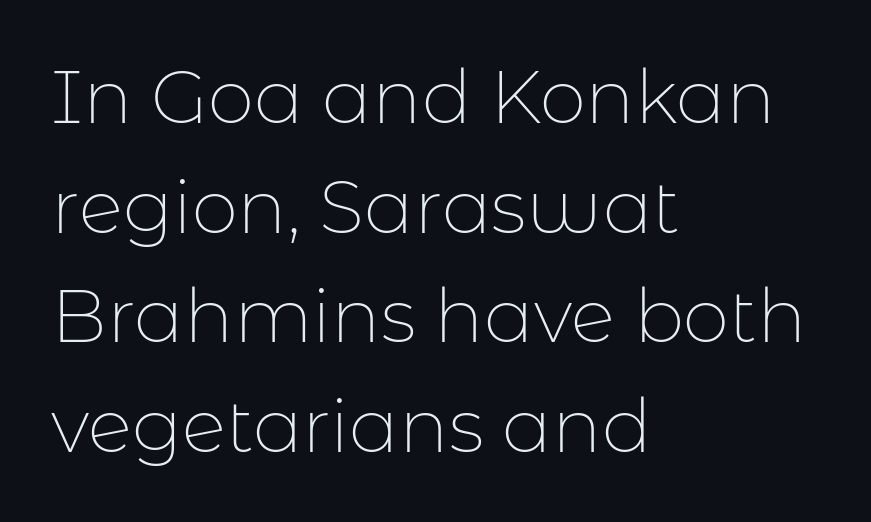
Q: Is the text bold? A: No.
Q: Is the text italic (slanted)? A: No, it is upright.
Q: Is the typeface a serif or a sans-serif typeface? A: Sans-serif.
Q: Is the text underlined? A: No.
Q: How is the paragraph aligned? A: Left-aligned.
Q: Is the spacing between letters normal or unusually wide? A: Normal.
Q: Is the spacing between lines tight, normal or loose? A: Normal.
Q: Width (condensed, normal, or wide)? A: Normal.
Q: Stroke contrast? A: Low.
Q: x-height? A: Medium.
Q: Monospaced? A: No.
